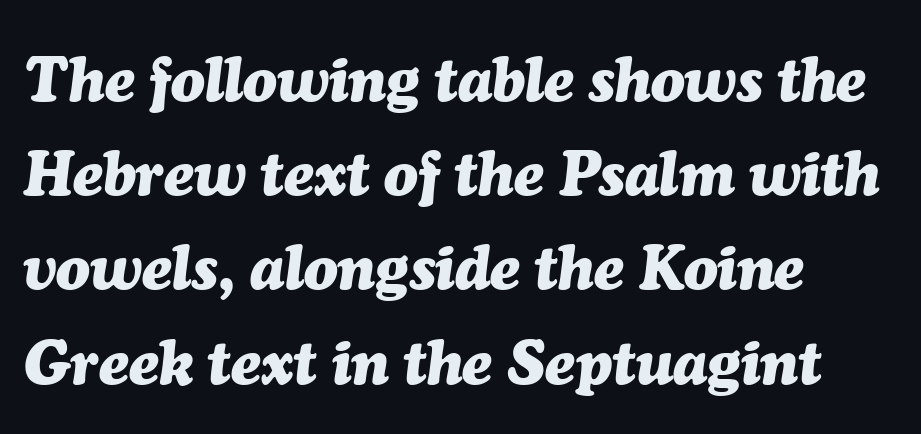
{"italic": "yes", "lean": "right", "slant_degrees": 7, "bold": "yes", "weight": "heavy", "width": "normal", "stroke_contrast": "medium", "x_height": "medium", "monospaced": "no", "underline": "no", "align": "left", "line_spacing": "normal", "line_spacing_ratio": 1.52, "letter_spacing": "normal", "letter_spacing_em": 0.0, "glyph_px": 62}
